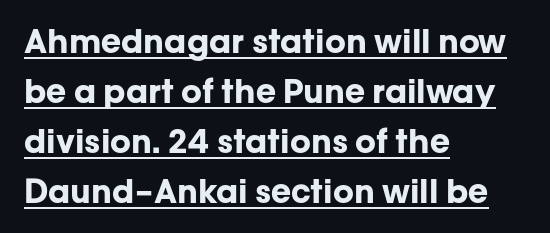
{"serif": "no", "italic": "no", "bold": "yes", "weight": "bold", "width": "normal", "stroke_contrast": "low", "x_height": "medium", "monospaced": "no", "underline": "yes", "align": "left", "line_spacing": "normal", "line_spacing_ratio": 1.52, "letter_spacing": "normal", "letter_spacing_em": 0.0, "glyph_px": 33}
